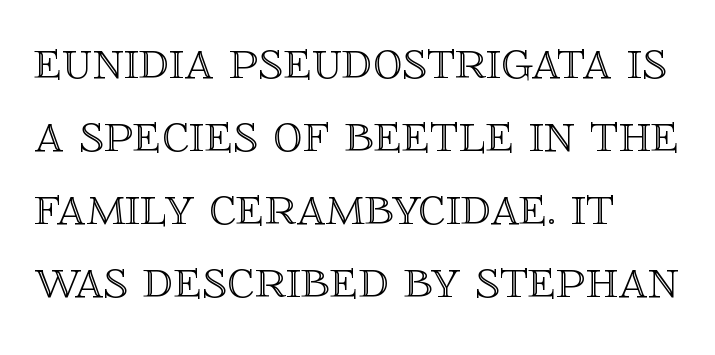
Q: Is the text italic (slanted)? A: No, it is upright.
Q: Is the text underlined? A: No.
Q: How is the paragraph aligned? A: Left-aligned.
Q: Is the spacing between letters normal or unusually wide? A: Normal.
Q: Is the spacing between lines tight, normal or loose? A: Normal.
Q: Width (condensed, normal, or wide)? A: Normal.
Q: x-height? A: Large.
Q: Monospaced? A: No.
